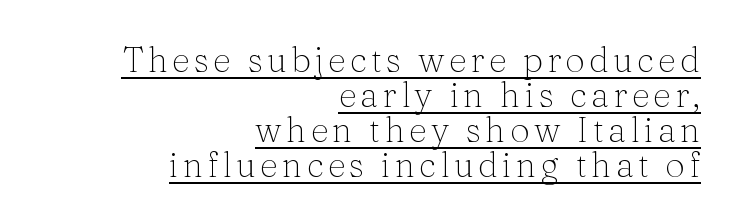
In CSS terms this would be text-align: right. Each letter keeps its own natural width here, so spacing adapts to shape. You could barely slide anything between these rows. Each line of the rendering has a horizontal stroke beneath the glyphs. Italic? Not at all — the glyphs are vertical.
